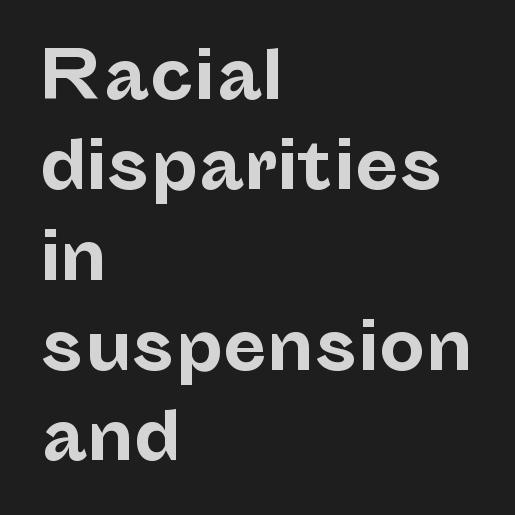
Typesetter's note: full bold, strokes at maximum text heaviness. The typeface chosen for these lines omits serifs. Descender tails drop into unmarked territory. Characters follow at the spacing the type designer built in.
